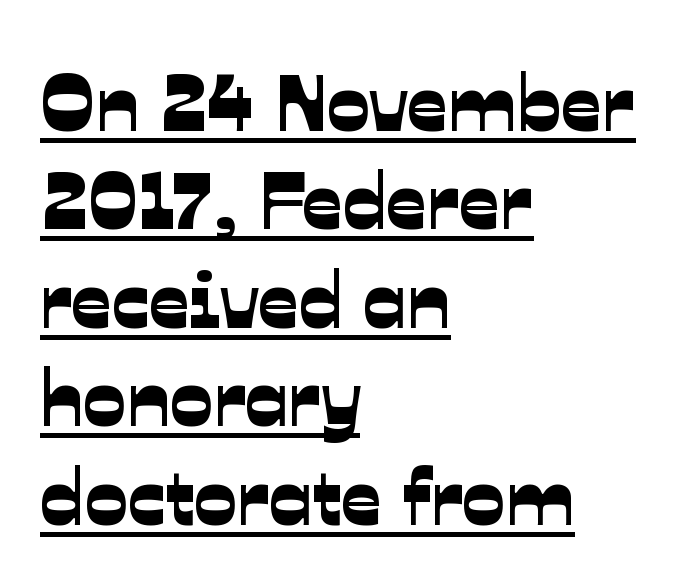
Q: Is the typeface a serif or a sans-serif typeface? A: Sans-serif.
Q: Is the text underlined? A: Yes.
Q: How is the paragraph aligned? A: Left-aligned.
Q: Is the spacing between letters normal or unusually wide? A: Normal.
Q: Width (condensed, normal, or wide)? A: Normal.
Q: Stroke contrast? A: Low.
Q: x-height? A: Medium.
Q: Monospaced? A: No.
